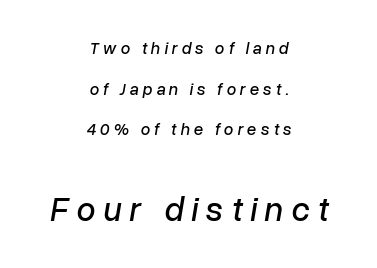
Q: Is the text italic (slanted)? A: Yes, it leans right by about 10 degrees.
Q: Is the text underlined? A: No.
Q: How is the paragraph aligned? A: Centered.
Q: Is the spacing between letters normal or unusually wide? A: Unusually wide.
Q: Is the spacing between lines tight, normal or loose? A: Loose.
Q: Which block of text is set in a larger size, the first (top) or the second (bottom)? A: The second (bottom) one.
Q: Width (condensed, normal, or wide)? A: Normal.
Q: Stroke contrast? A: Low.
Q: x-height? A: Medium.
Q: Monospaced? A: No.
